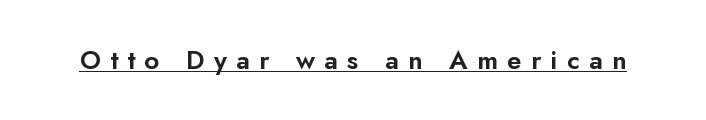
{"italic": "no", "underline": "yes", "letter_spacing": "wide", "letter_spacing_em": 0.36, "glyph_px": 26}
